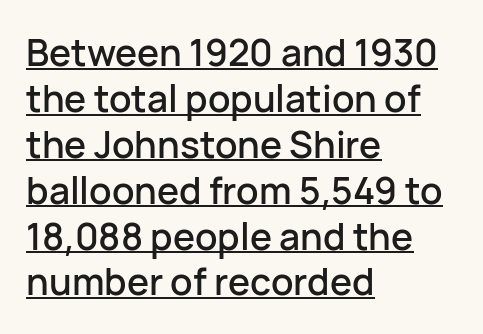
Q: Is the text italic (slanted)? A: No, it is upright.
Q: Is the typeface a serif or a sans-serif typeface? A: Sans-serif.
Q: Is the text underlined? A: Yes.
Q: How is the paragraph aligned? A: Left-aligned.
Q: Is the spacing between letters normal or unusually wide? A: Normal.
Q: Width (condensed, normal, or wide)? A: Normal.
Q: Stroke contrast? A: Low.
Q: x-height? A: Medium.
Q: Monospaced? A: No.
